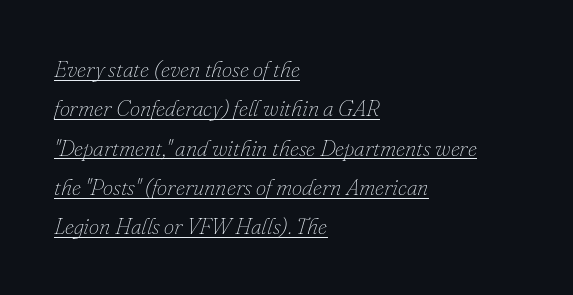
Caption: lettering with a line underneath. No extra tracking has been applied to these lines. If you drew a line through each stem, it would be angled. Compared with a typical body face, this is equally light or lighter still.
